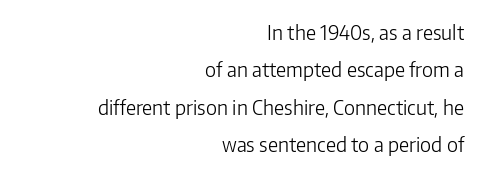
Glance below the letters and you will spot only blank space. Here the glyphs are tracked normally, forming tight word shapes. The axis of the letterforms is exactly vertical. Summary of weight: not heavy and not bold. A student would call this right alignment; a typographer would say flush right, rag left.
